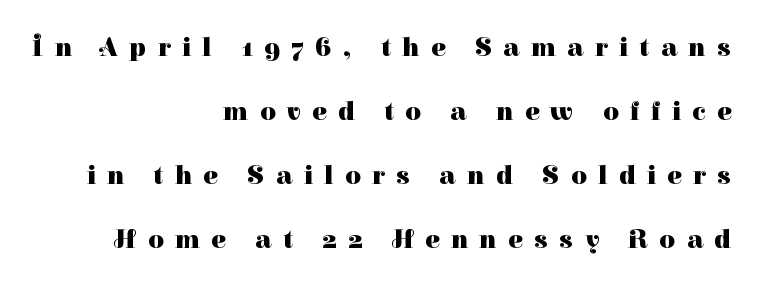
{"italic": "no", "bold": "yes", "underline": "no", "align": "right", "line_spacing": "loose", "line_spacing_ratio": 2.37, "letter_spacing": "wide", "letter_spacing_em": 0.42, "glyph_px": 27}
